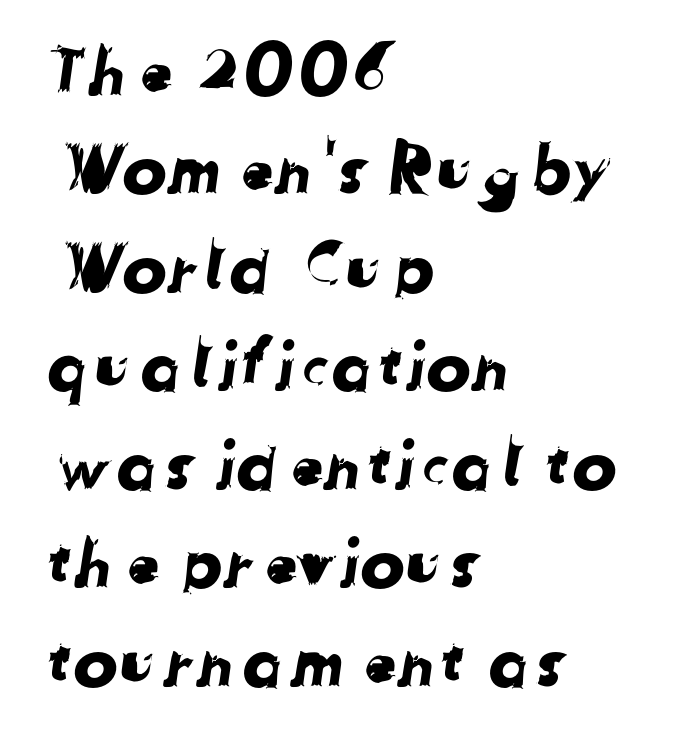
{"serif": "no", "width": "normal", "stroke_contrast": "low", "x_height": "medium", "monospaced": "no", "underline": "no", "align": "left", "line_spacing": "normal", "line_spacing_ratio": 1.47, "letter_spacing": "normal", "letter_spacing_em": 0.0, "glyph_px": 67}
